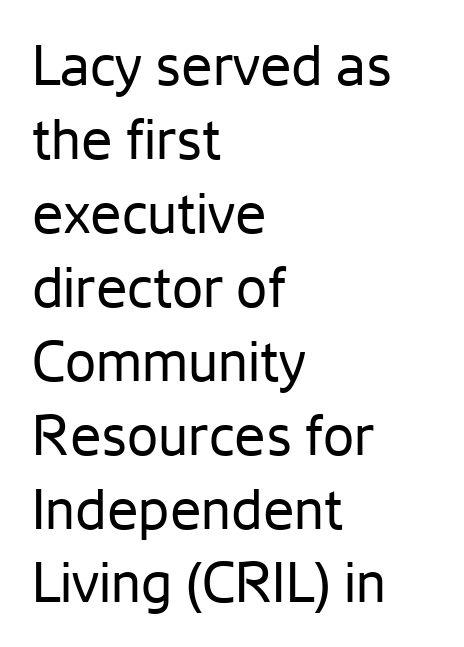
These lines are rendered in a variable-pitch font. Check where the strokes stop: nothing finishes them off — pure sans. The lines are quadded left. This is roman type, the default non-slanted kind.
